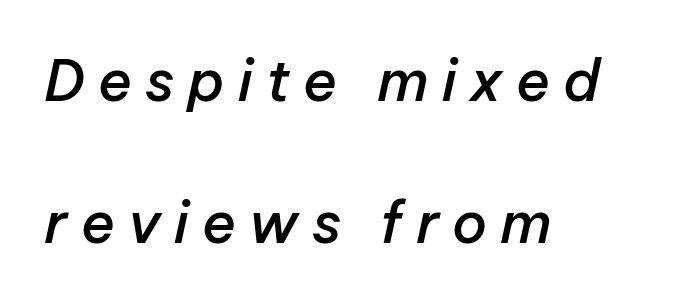
The image shows 57 px semibold type, italic (leaning right); set left-aligned, loose line spacing (2.5x), unusually wide letter spacing (+0.23 em), not underlined; low stroke contrast and a medium x-height.
